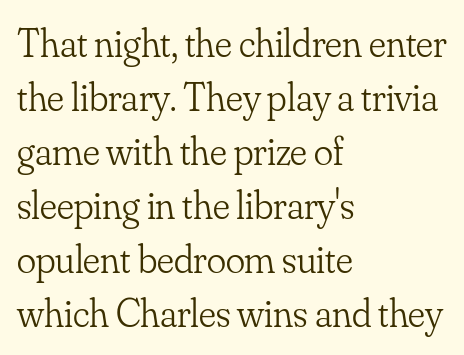
Q: Is the text bold? A: No.
Q: Is the text italic (slanted)? A: No, it is upright.
Q: Is the typeface a serif or a sans-serif typeface? A: Serif.
Q: Is the text underlined? A: No.
Q: How is the paragraph aligned? A: Left-aligned.
Q: Is the spacing between letters normal or unusually wide? A: Normal.
Q: Is the spacing between lines tight, normal or loose? A: Normal.
Q: Width (condensed, normal, or wide)? A: Normal.
Q: Stroke contrast? A: Low.
Q: x-height? A: Small.
Q: Monospaced? A: No.
